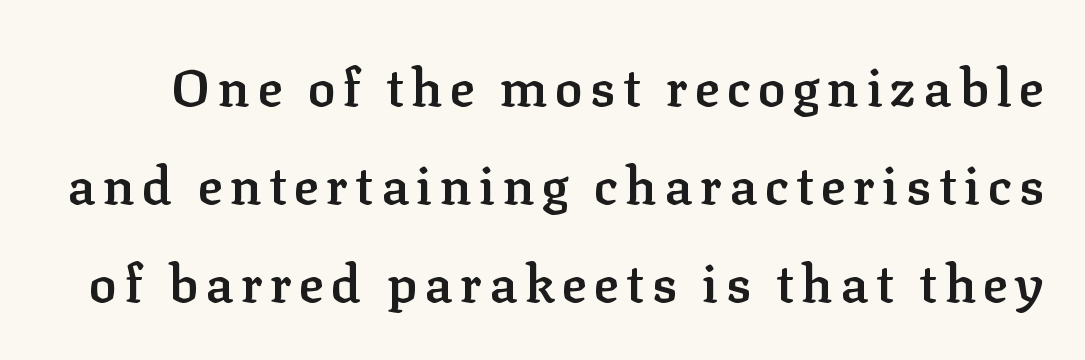
{"serif": "yes", "italic": "no", "bold": "semi", "weight": "semibold", "width": "normal", "stroke_contrast": "low", "x_height": "medium", "monospaced": "no", "underline": "no", "line_spacing_ratio": 1.88, "glyph_px": 52}
